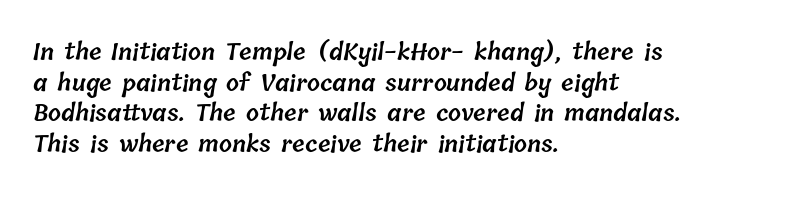
Q: Is the text bold? A: Semi-bold.
Q: Is the text underlined? A: No.
Q: How is the paragraph aligned? A: Left-aligned.
Q: Is the spacing between letters normal or unusually wide? A: Normal.
Q: Is the spacing between lines tight, normal or loose? A: Normal.
